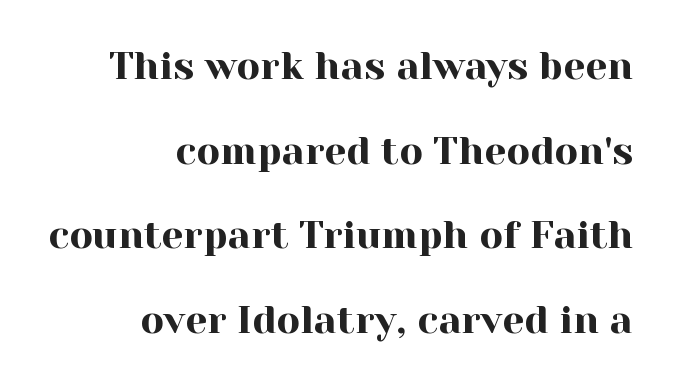
{"serif": "yes", "italic": "no", "width": "normal", "x_height": "medium", "monospaced": "no", "underline": "no", "align": "right", "line_spacing": "loose", "line_spacing_ratio": 2.17, "letter_spacing": "normal", "letter_spacing_em": 0.0, "glyph_px": 39}
